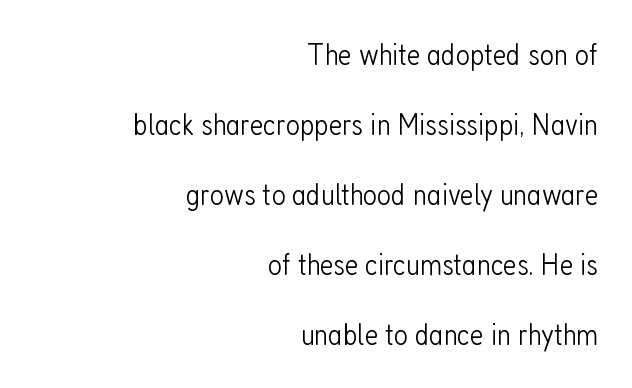
The image shows 31 px light, condensed sans-serif type, upright; set right-aligned, loose line spacing (2.26x), normal letter spacing, not underlined; low stroke contrast and a medium x-height.
